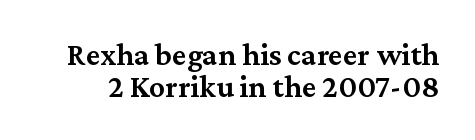
The image shows 32 px semibold serif type, upright; set tight line spacing (1.0x), normal letter spacing, not underlined; medium stroke contrast and a medium x-height.
